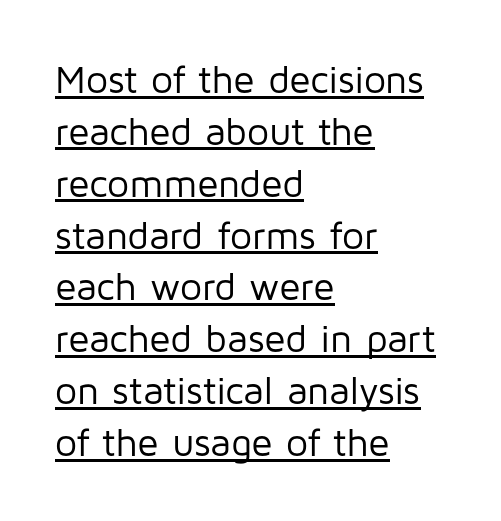
Q: Is the text bold? A: No.
Q: Is the text italic (slanted)? A: No, it is upright.
Q: Is the typeface a serif or a sans-serif typeface? A: Sans-serif.
Q: Is the text underlined? A: Yes.
Q: How is the paragraph aligned? A: Left-aligned.
Q: Is the spacing between letters normal or unusually wide? A: Normal.
Q: Is the spacing between lines tight, normal or loose? A: Normal.
Q: Width (condensed, normal, or wide)? A: Normal.
Q: Stroke contrast? A: Low.
Q: x-height? A: Medium.
Q: Monospaced? A: No.
